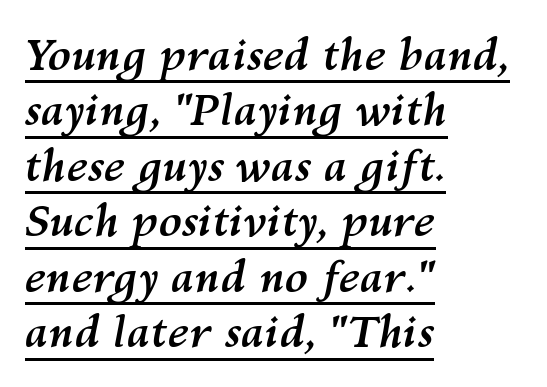
{"italic": "yes", "lean": "right", "slant_degrees": 10, "bold": "yes", "weight": "semibold", "width": "normal", "stroke_contrast": "medium", "x_height": "medium", "monospaced": "no", "underline": "yes", "align": "left", "line_spacing": "normal", "line_spacing_ratio": 1.29, "letter_spacing": "normal", "letter_spacing_em": 0.0, "glyph_px": 43}
